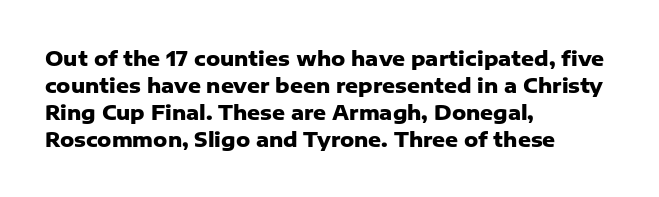
The image shows 20 px bold type, upright; set left-aligned, normal line spacing (1.35x), normal letter spacing, not underlined.
